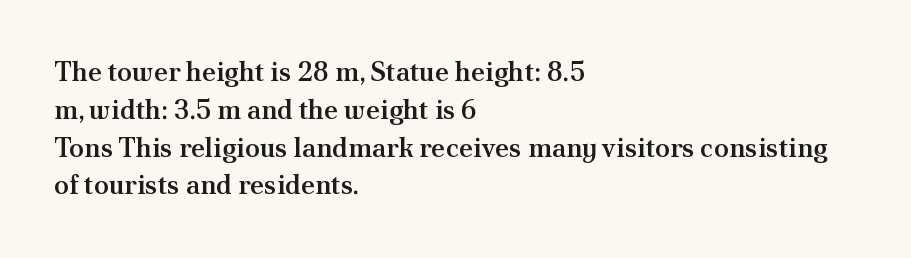
The image shows 27 px text type, upright; set left-aligned, normal line spacing (1.4x), normal letter spacing, not underlined.
